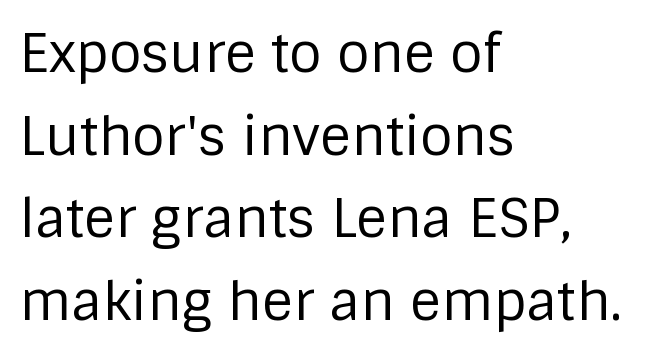
{"serif": "no", "italic": "no", "bold": "no", "weight": "regular", "width": "normal", "stroke_contrast": "low", "x_height": "large", "monospaced": "no", "underline": "no", "align": "left", "line_spacing": "normal", "line_spacing_ratio": 1.56, "letter_spacing": "normal", "letter_spacing_em": 0.0, "glyph_px": 53}
